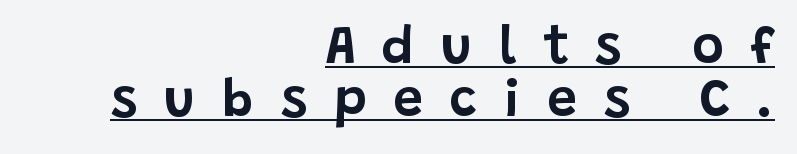
{"serif": "no", "italic": "no", "width": "normal", "stroke_contrast": "low", "x_height": "large", "monospaced": "no", "underline": "yes", "align": "right", "line_spacing": "tight", "line_spacing_ratio": 0.98, "letter_spacing": "wide", "letter_spacing_em": 0.49, "glyph_px": 54}
